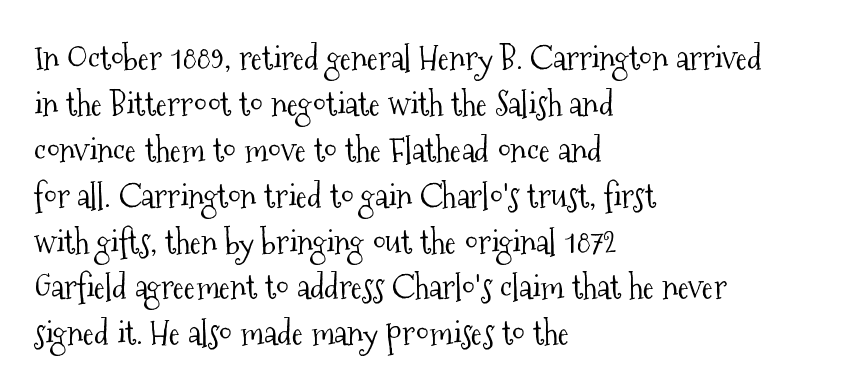
{"serif": "yes", "italic": "no", "bold": "no", "weight": "light", "width": "condensed", "stroke_contrast": "medium", "x_height": "medium", "monospaced": "no", "underline": "no", "align": "left", "line_spacing": "normal", "line_spacing_ratio": 1.35, "letter_spacing": "normal", "letter_spacing_em": 0.0, "glyph_px": 34}
